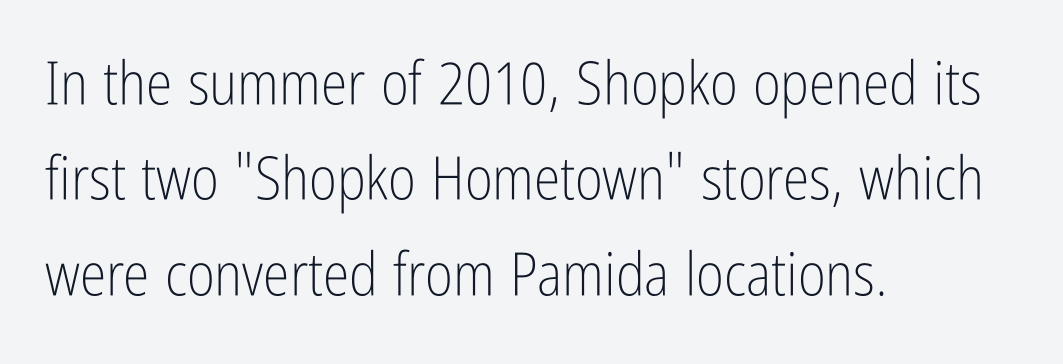
Is the type heavy? It reads as light-to-regular instead. The compositor pushed each line to the left boundary. This sample keeps an unexceptional amount of space between lines. Short note: letters normally spaced.
